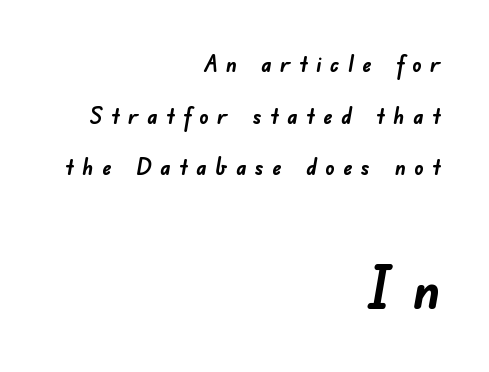
{"serif": "no", "bold": "yes", "weight": "semibold", "width": "normal", "stroke_contrast": "low", "x_height": "small", "monospaced": "no", "underline": "no", "align": "right", "line_spacing": "loose", "line_spacing_ratio": 2.25, "letter_spacing": "wide", "letter_spacing_em": 0.36, "larger_block": "second", "size_ratio": 2.52, "glyph_px": 58}
